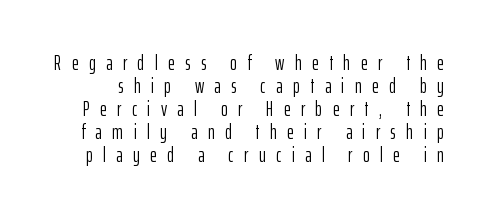
Posture: upright roman. Observe the wide spacing: letters keep a clear distance from each other. The space between consecutive lines is stingy. The letters look calm and open, with moderate or lighter stems.
